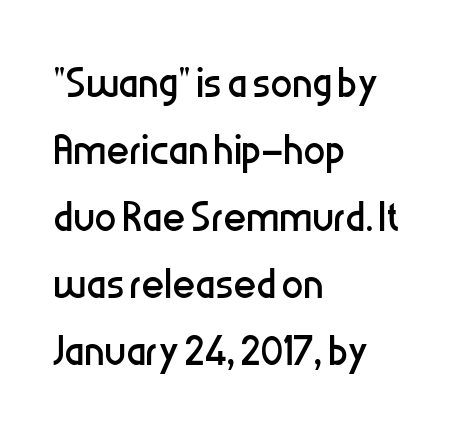
{"serif": "no", "italic": "no", "bold": "no", "weight": "regular", "width": "condensed", "stroke_contrast": "low", "x_height": "medium", "monospaced": "no", "underline": "no", "align": "left", "line_spacing_ratio": 1.22, "letter_spacing": "normal", "letter_spacing_em": 0.0, "glyph_px": 55}
